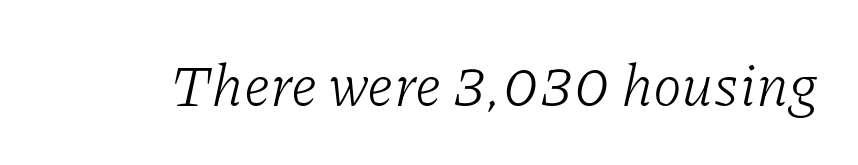
Q: Is the text bold? A: No.
Q: Is the text italic (slanted)? A: Yes, it leans right by about 11 degrees.
Q: Is the typeface a serif or a sans-serif typeface? A: Serif.
Q: Is the text underlined? A: No.
Q: Is the spacing between letters normal or unusually wide? A: Normal.
Q: Width (condensed, normal, or wide)? A: Normal.
Q: Stroke contrast? A: Low.
Q: x-height? A: Medium.
Q: Monospaced? A: No.
